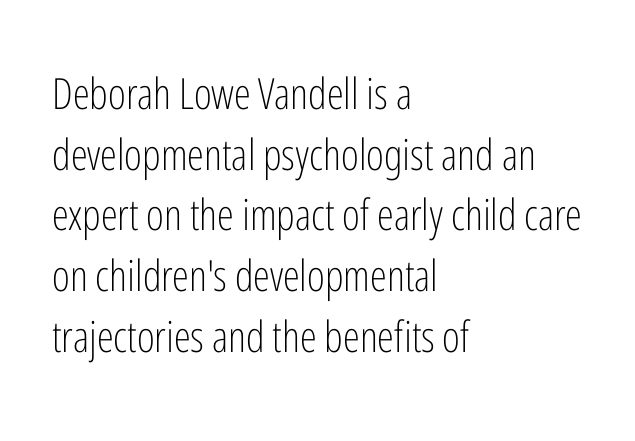
Q: Is the text bold? A: No.
Q: Is the text italic (slanted)? A: No, it is upright.
Q: Is the typeface a serif or a sans-serif typeface? A: Sans-serif.
Q: Is the text underlined? A: No.
Q: How is the paragraph aligned? A: Left-aligned.
Q: Is the spacing between letters normal or unusually wide? A: Normal.
Q: Is the spacing between lines tight, normal or loose? A: Normal.
Q: Width (condensed, normal, or wide)? A: Condensed.
Q: Stroke contrast? A: Low.
Q: x-height? A: Medium.
Q: Monospaced? A: No.
